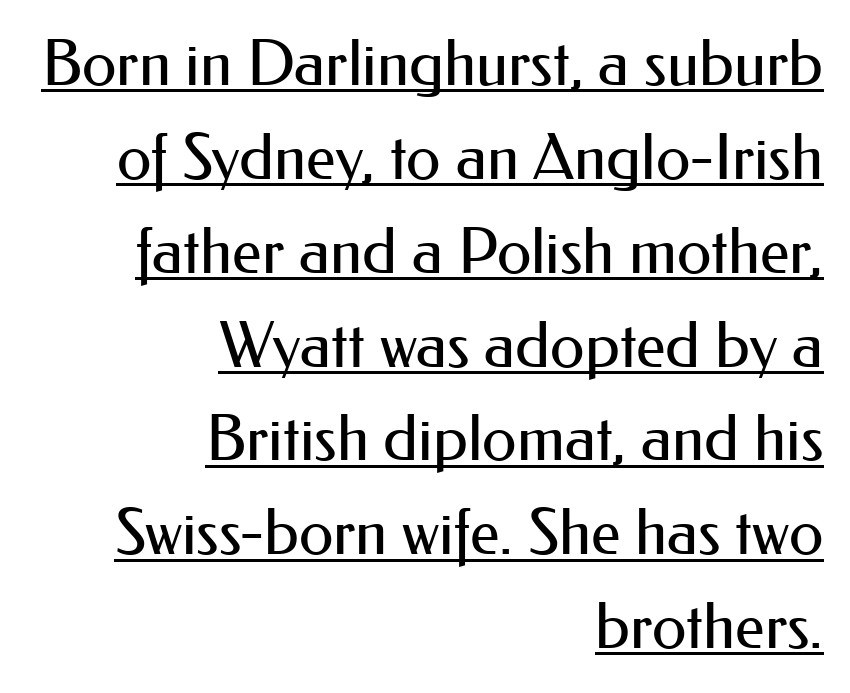
{"serif": "no", "italic": "no", "bold": "no", "weight": "regular", "width": "normal", "stroke_contrast": "medium", "x_height": "small", "monospaced": "no", "underline": "yes", "align": "right", "line_spacing": "normal", "line_spacing_ratio": 1.49, "letter_spacing": "normal", "letter_spacing_em": 0.0, "glyph_px": 63}
